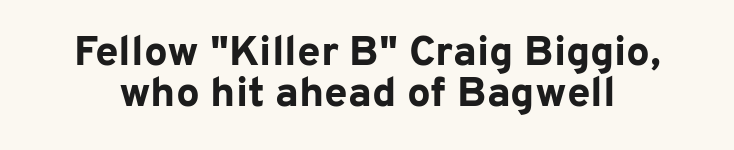
{"serif": "no", "italic": "no", "bold": "yes", "weight": "bold", "width": "normal", "stroke_contrast": "low", "x_height": "medium", "monospaced": "no", "underline": "no", "line_spacing": "tight", "line_spacing_ratio": 0.97, "letter_spacing": "normal", "letter_spacing_em": 0.0, "glyph_px": 42}
